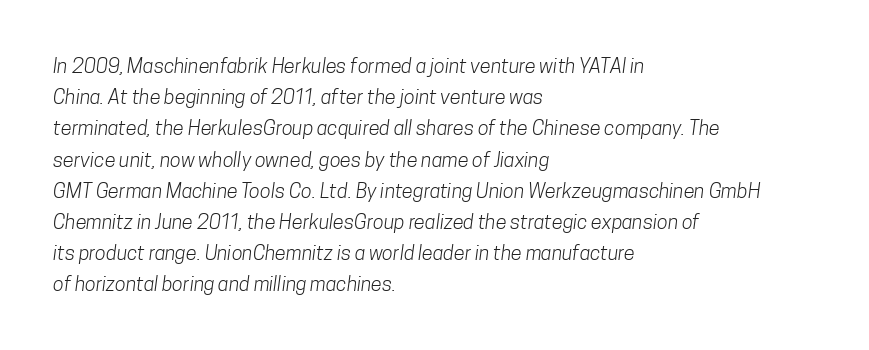
Q: Is the text bold? A: No.
Q: Is the text underlined? A: No.
Q: How is the paragraph aligned? A: Left-aligned.
Q: Is the spacing between letters normal or unusually wide? A: Normal.
Q: Is the spacing between lines tight, normal or loose? A: Normal.
